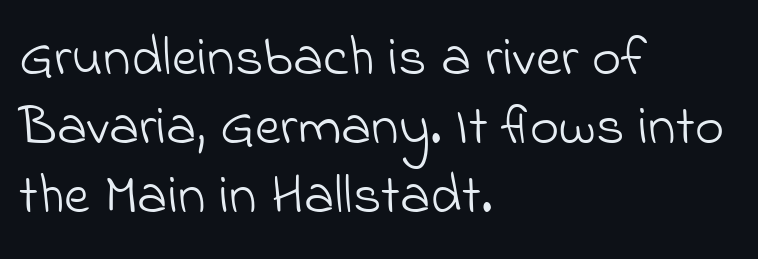
Q: Is the text bold? A: No.
Q: Is the typeface a serif or a sans-serif typeface? A: Sans-serif.
Q: Is the text underlined? A: No.
Q: How is the paragraph aligned? A: Left-aligned.
Q: Is the spacing between letters normal or unusually wide? A: Normal.
Q: Width (condensed, normal, or wide)? A: Normal.
Q: Stroke contrast? A: Low.
Q: x-height? A: Small.
Q: Monospaced? A: No.
